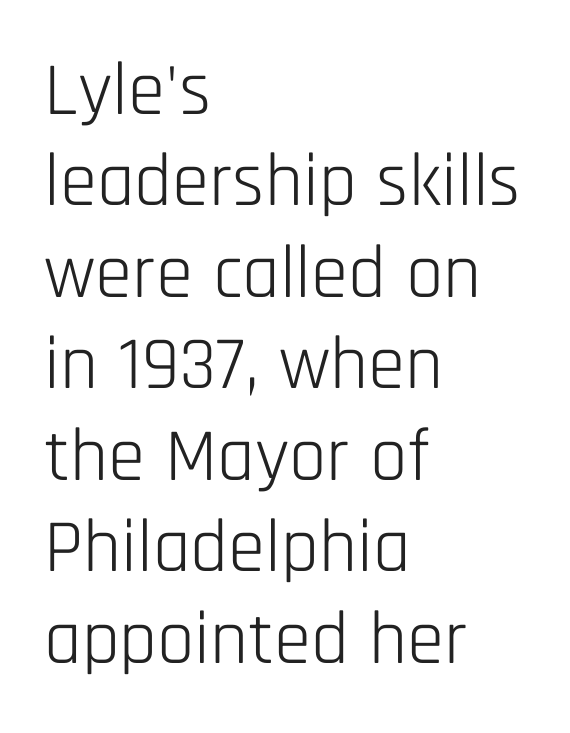
The image shows 75 px light, condensed sans-serif type, upright; set left-aligned, line spacing 1.22x, normal letter spacing, not underlined; low stroke contrast and a large x-height.
